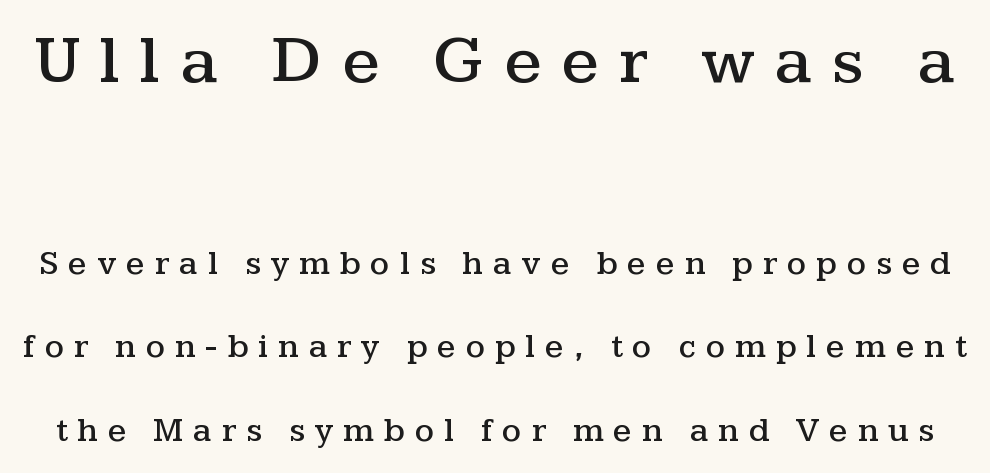
The image shows 68 px wide serif type, upright; set loose line spacing (2.46x), unusually wide letter spacing (+0.29 em), not underlined; the first (top) block is 2.0x larger; medium stroke contrast and a medium x-height.
